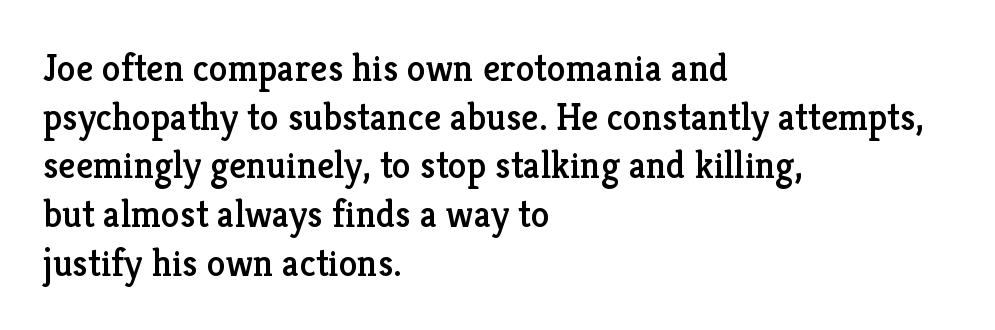
The image shows 38 px serif type, upright; set left-aligned, normal line spacing (1.28x), normal letter spacing, not underlined; low stroke contrast and a medium x-height.
